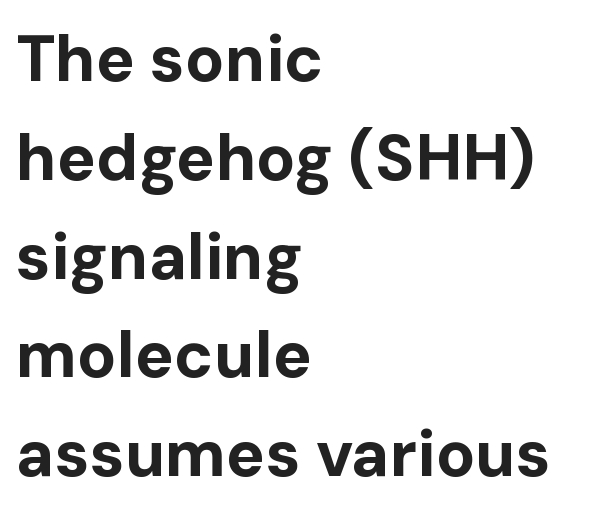
The image shows 65 px bold sans-serif type, upright; set left-aligned, normal line spacing (1.52x), normal letter spacing, not underlined; low stroke contrast and a medium x-height.
